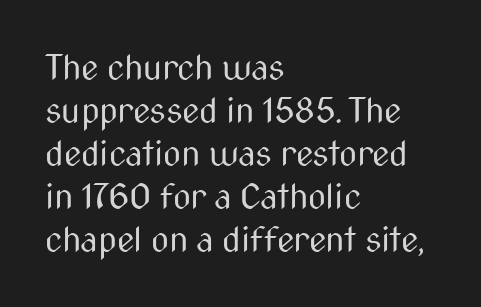
{"serif": "no", "italic": "no", "bold": "no", "weight": "regular", "width": "condensed", "stroke_contrast": "medium", "x_height": "medium", "monospaced": "no", "underline": "no", "align": "left", "line_spacing_ratio": 1.23, "letter_spacing": "normal", "letter_spacing_em": 0.0, "glyph_px": 35}
